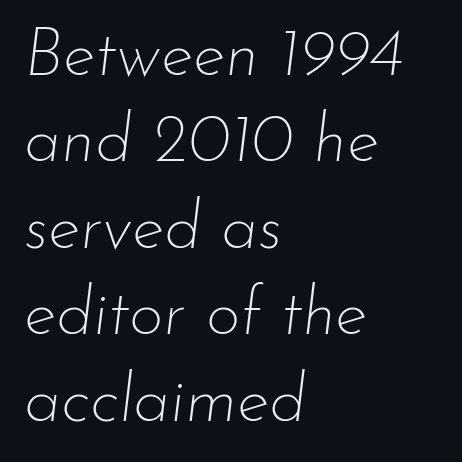
The image shows 67 px thin type, italic (leaning right); set left-aligned, normal line spacing (1.29x), normal letter spacing, not underlined; low stroke contrast and a small x-height.
